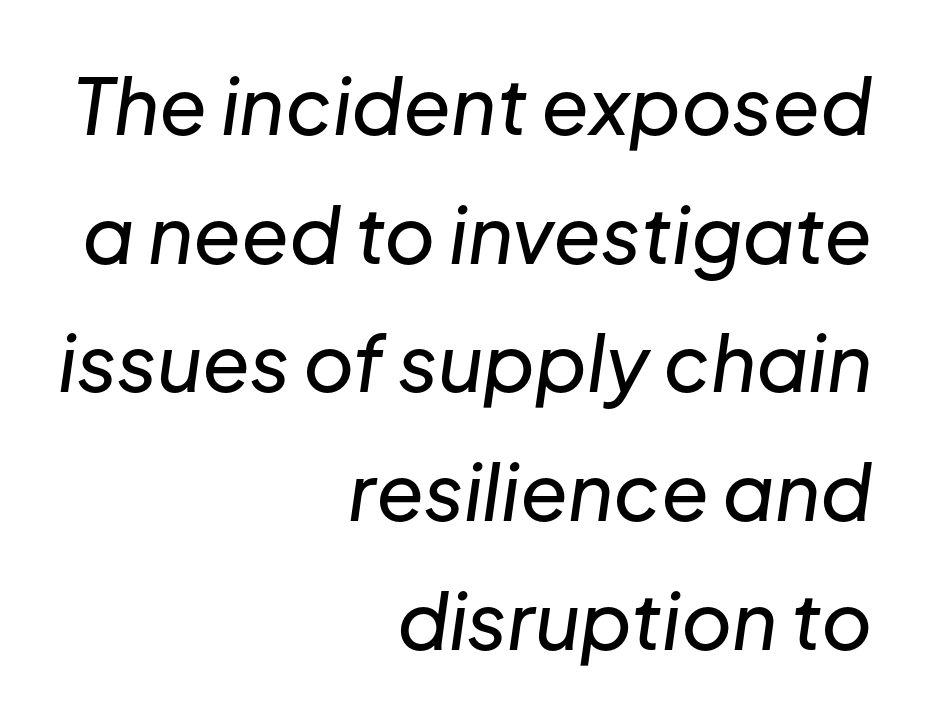
The axis of the letterforms is tilted away from vertical. These lines stack with their right ends in a neat column. There is no visible air inserted between adjacent glyphs. Honestly, the row spacing looks completely unremarkable.
